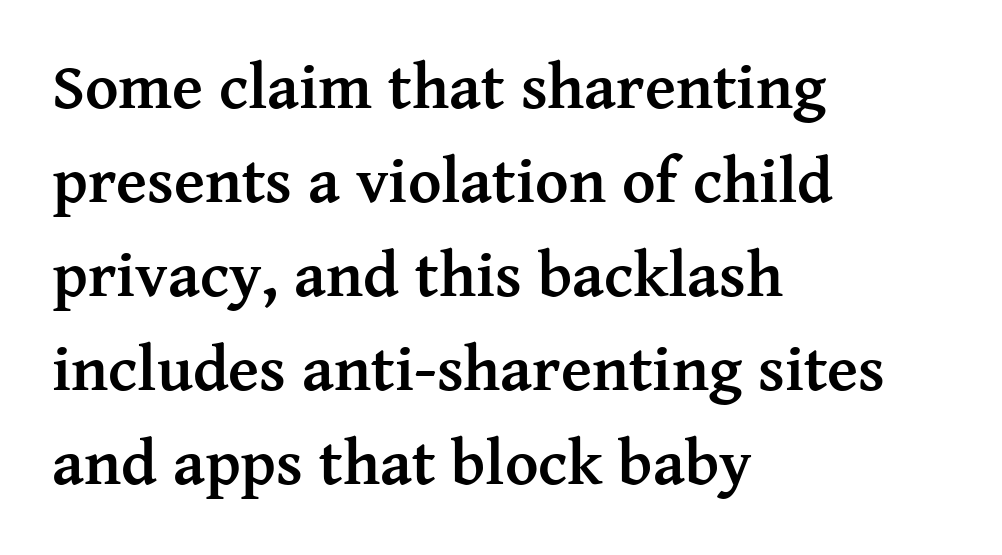
The image shows 64 px semibold serif type, upright; set left-aligned, normal line spacing (1.47x), normal letter spacing, not underlined; medium stroke contrast and a medium x-height.
